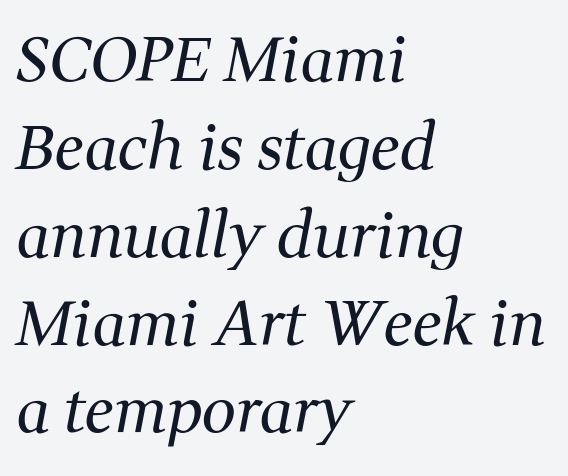
The image shows 61 px regular-weight serif type, italic (leaning right); set left-aligned, normal line spacing (1.44x), normal letter spacing, not underlined; medium stroke contrast and a medium x-height.
